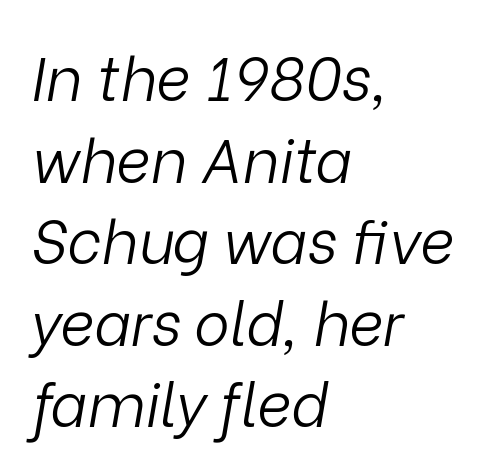
{"italic": "yes", "lean": "right", "slant_degrees": 9, "bold": "no", "weight": "light", "width": "normal", "stroke_contrast": "low", "x_height": "medium", "monospaced": "no", "underline": "no", "align": "left", "line_spacing": "normal", "line_spacing_ratio": 1.36, "letter_spacing": "normal", "letter_spacing_em": 0.0, "glyph_px": 60}
